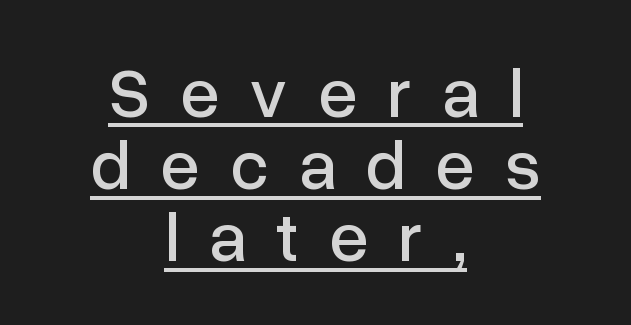
The image shows 70 px sans-serif type, upright; set centered, tight line spacing (1.03x), unusually wide letter spacing (+0.43 em), underlined; low stroke contrast and a medium x-height.
